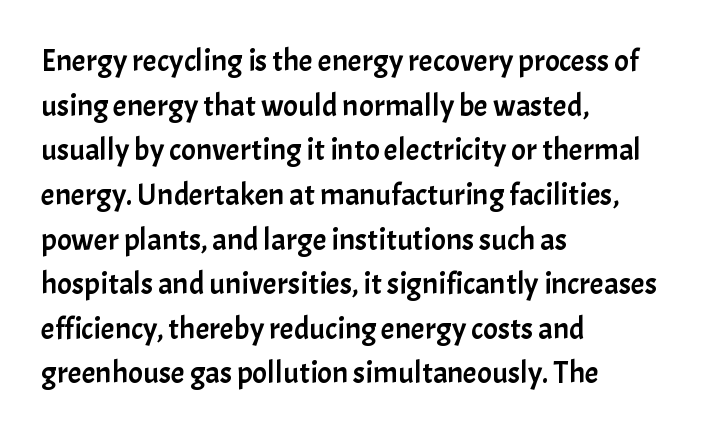
The image shows 31 px sans-serif type, upright; set left-aligned, normal line spacing (1.44x), normal letter spacing, not underlined; low stroke contrast and a medium x-height.
